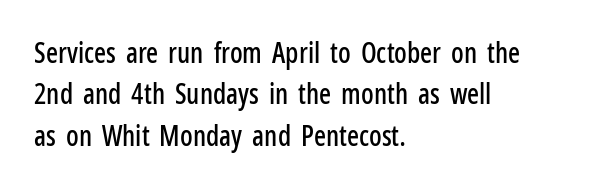
Q: Is the text italic (slanted)? A: No, it is upright.
Q: Is the typeface a serif or a sans-serif typeface? A: Sans-serif.
Q: Is the text underlined? A: No.
Q: How is the paragraph aligned? A: Left-aligned.
Q: Is the spacing between letters normal or unusually wide? A: Normal.
Q: Is the spacing between lines tight, normal or loose? A: Normal.
Q: Width (condensed, normal, or wide)? A: Condensed.
Q: Stroke contrast? A: Low.
Q: x-height? A: Medium.
Q: Monospaced? A: No.
